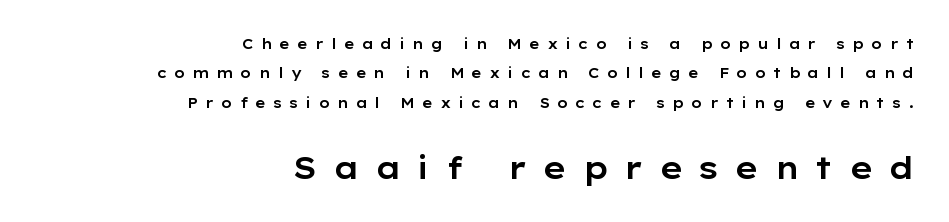
Grotesque or geometric, the face here clearly has no serifs. You could only call the tracking loose — the letters float apart. One-word summary of the alignment: right. Do the characters align in a grid? No, the font is proportional. The font's upright variant was chosen for this text. The following chunk of copy outweighs the initial chunk in type size.
